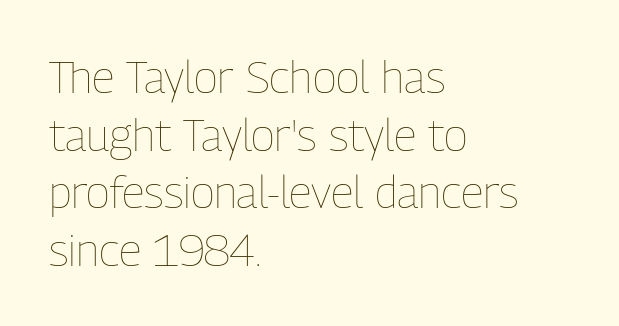
Q: Is the text bold? A: No.
Q: Is the text italic (slanted)? A: No, it is upright.
Q: Is the text underlined? A: No.
Q: How is the paragraph aligned? A: Left-aligned.
Q: Is the spacing between letters normal or unusually wide? A: Normal.
Q: Is the spacing between lines tight, normal or loose? A: Normal.
Q: Width (condensed, normal, or wide)? A: Condensed.
Q: Stroke contrast? A: Low.
Q: x-height? A: Medium.
Q: Monospaced? A: No.
